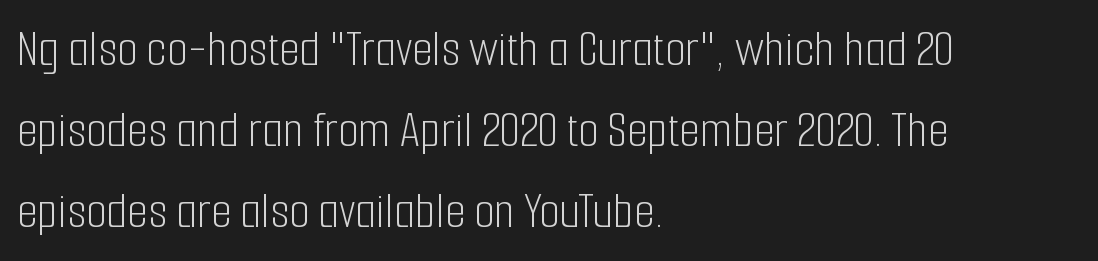
{"serif": "no", "italic": "no", "bold": "no", "weight": "light", "width": "condensed", "stroke_contrast": "low", "x_height": "medium", "monospaced": "no", "underline": "no", "align": "left", "line_spacing": "normal", "line_spacing_ratio": 1.53, "letter_spacing": "normal", "letter_spacing_em": 0.0, "glyph_px": 53}
